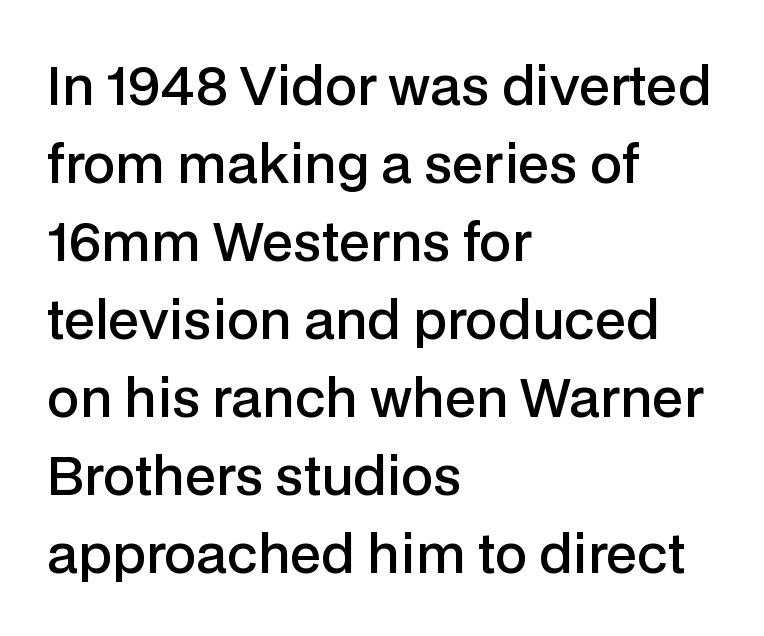
Leading: standard. Notice how the passage keeps a crisp vertical edge on the left only. The font's upright variant was chosen for this text. The rendering uses a semibold face; strokes are thickened but not to full bold.
